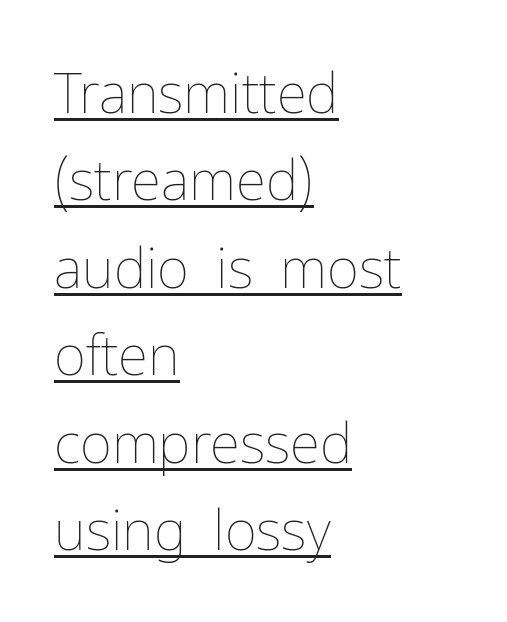
Q: Is the text bold? A: No.
Q: Is the text italic (slanted)? A: No, it is upright.
Q: Is the text underlined? A: Yes.
Q: How is the paragraph aligned? A: Left-aligned.
Q: Is the spacing between letters normal or unusually wide? A: Normal.
Q: Is the spacing between lines tight, normal or loose? A: Normal.
Q: Width (condensed, normal, or wide)? A: Normal.
Q: Stroke contrast? A: Low.
Q: x-height? A: Medium.
Q: Monospaced? A: No.
